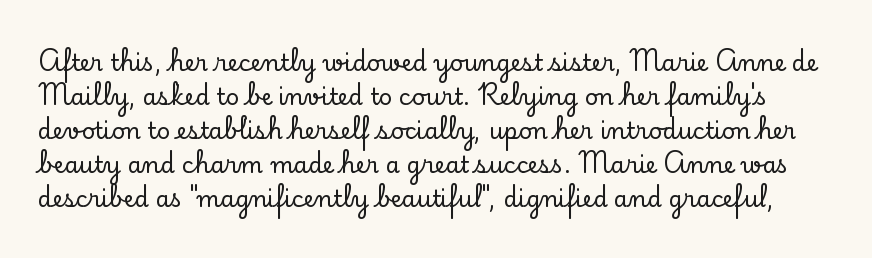
The image shows 23 px text type, upright; set normal line spacing (1.48x), normal letter spacing, not underlined.
